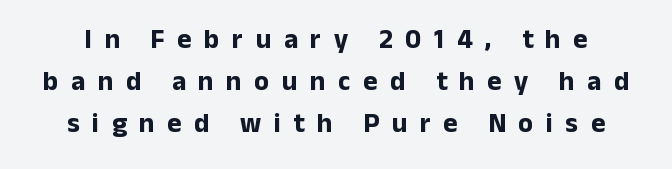
Q: Is the text bold? A: Yes.
Q: Is the text italic (slanted)? A: No, it is upright.
Q: Is the text underlined? A: No.
Q: Is the spacing between letters normal or unusually wide? A: Unusually wide.
Q: Is the spacing between lines tight, normal or loose? A: Normal.
